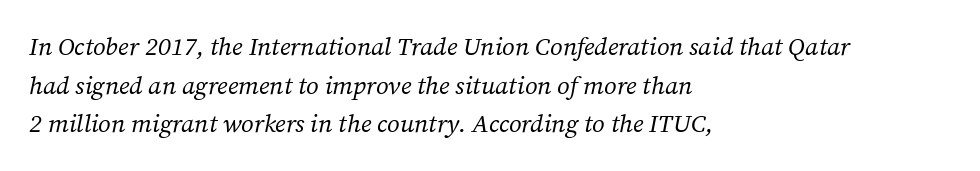
{"italic": "yes", "lean": "right", "slant_degrees": 12, "bold": "no", "underline": "no", "align": "left", "line_spacing": "normal", "line_spacing_ratio": 1.55, "letter_spacing": "normal", "letter_spacing_em": 0.0, "glyph_px": 25}
